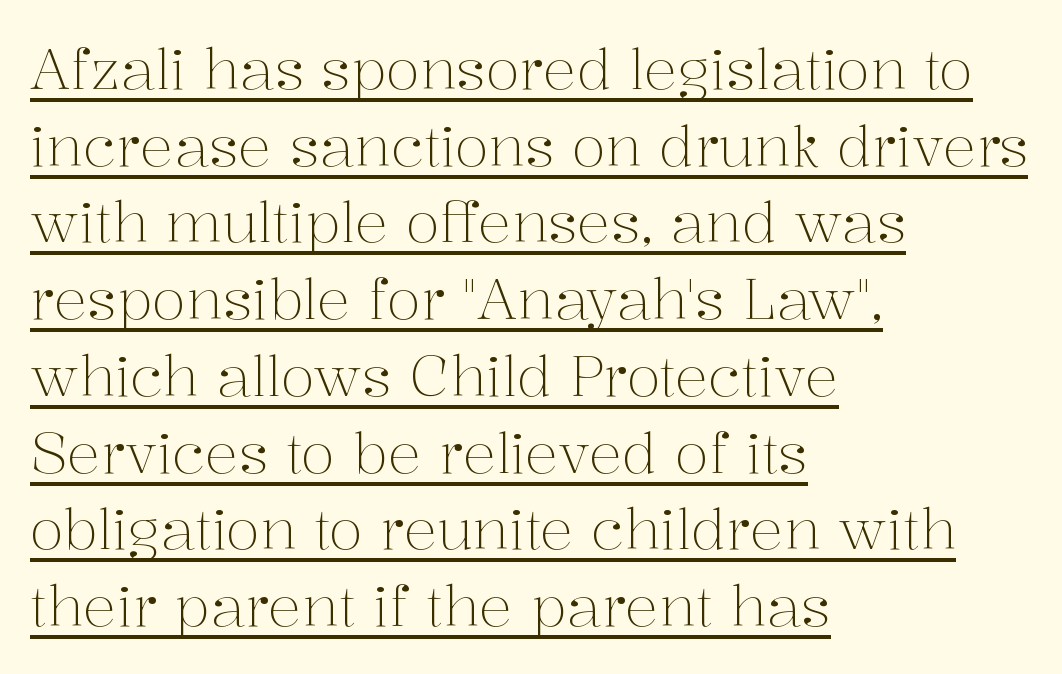
{"serif": "yes", "italic": "no", "bold": "no", "weight": "light", "width": "normal", "stroke_contrast": "medium", "x_height": "medium", "monospaced": "no", "underline": "yes", "align": "left", "line_spacing": "normal", "line_spacing_ratio": 1.37, "letter_spacing": "normal", "letter_spacing_em": 0.0, "glyph_px": 56}
